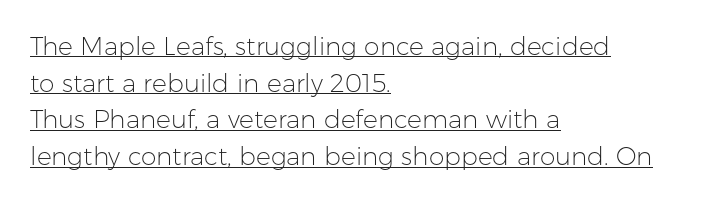
Q: Is the text bold? A: No.
Q: Is the text italic (slanted)? A: No, it is upright.
Q: Is the text underlined? A: Yes.
Q: How is the paragraph aligned? A: Left-aligned.
Q: Is the spacing between letters normal or unusually wide? A: Normal.
Q: Is the spacing between lines tight, normal or loose? A: Normal.
